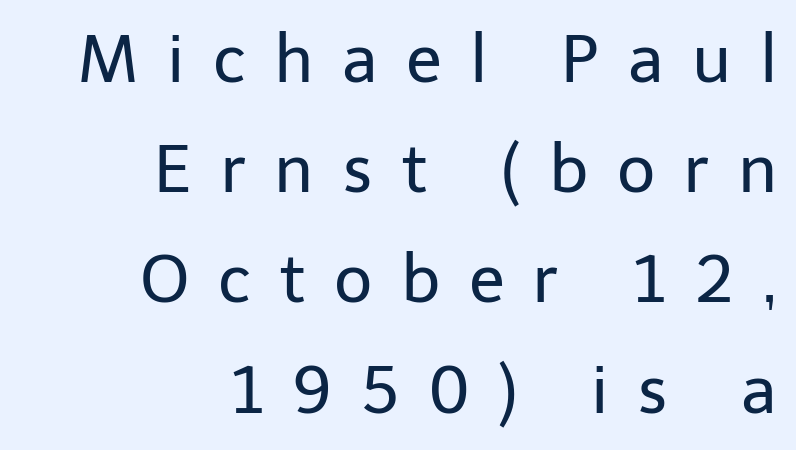
Q: Is the text bold? A: No.
Q: Is the text italic (slanted)? A: No, it is upright.
Q: Is the typeface a serif or a sans-serif typeface? A: Sans-serif.
Q: Is the text underlined? A: No.
Q: How is the paragraph aligned? A: Right-aligned.
Q: Is the spacing between letters normal or unusually wide? A: Unusually wide.
Q: Is the spacing between lines tight, normal or loose? A: Normal.
Q: Width (condensed, normal, or wide)? A: Normal.
Q: Stroke contrast? A: Low.
Q: x-height? A: Medium.
Q: Monospaced? A: No.
